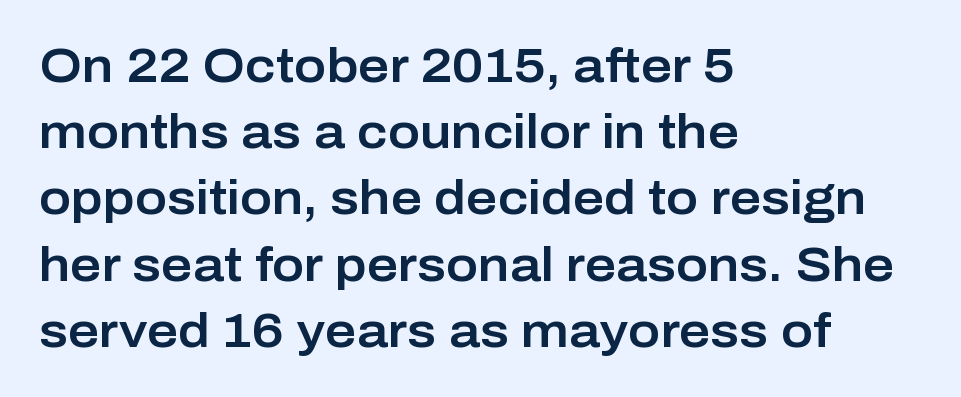
The rows are spaced the way most documents space them. Caption: multi-line text, flush left, ragged right. Is this a fixed-width face? No — the glyphs have proportional, varying widths. Tracking here is standard; glyphs follow each other at the usual distance.
